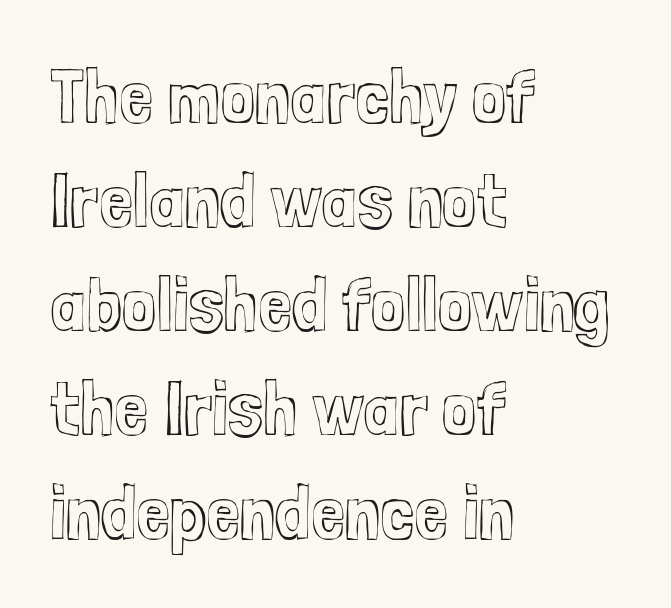
{"italic": "no", "width": "condensed", "x_height": "medium", "monospaced": "no", "underline": "no", "align": "left", "line_spacing": "normal", "line_spacing_ratio": 1.35, "letter_spacing": "normal", "letter_spacing_em": 0.0, "glyph_px": 77}
